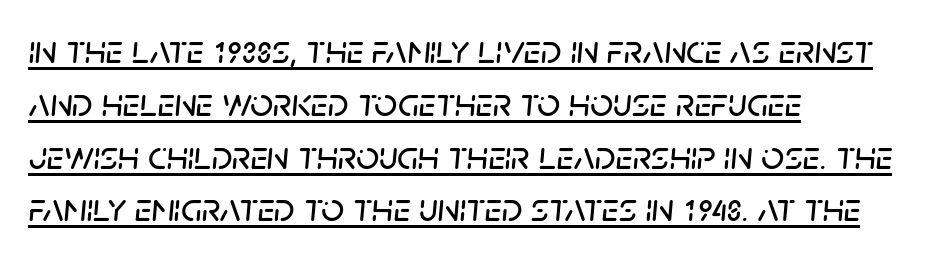
The image shows 40 px text type, italic (leaning right); set left-aligned, normal line spacing (1.32x), normal letter spacing, underlined; low stroke contrast and a large x-height.
